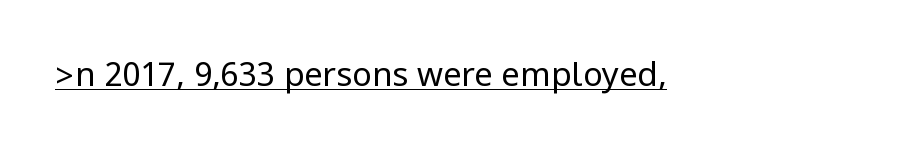
The image shows 33 px regular-weight, condensed sans-serif type, upright; set normal letter spacing, underlined; low stroke contrast.
